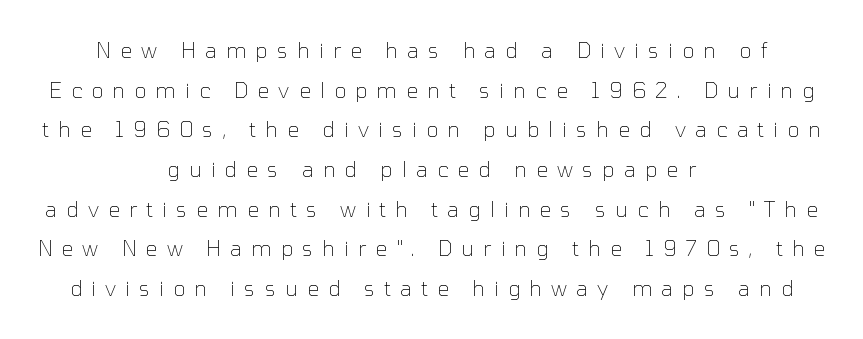
Q: Is the text bold? A: No.
Q: Is the text italic (slanted)? A: No, it is upright.
Q: Is the text underlined? A: No.
Q: How is the paragraph aligned? A: Centered.
Q: Is the spacing between letters normal or unusually wide? A: Unusually wide.
